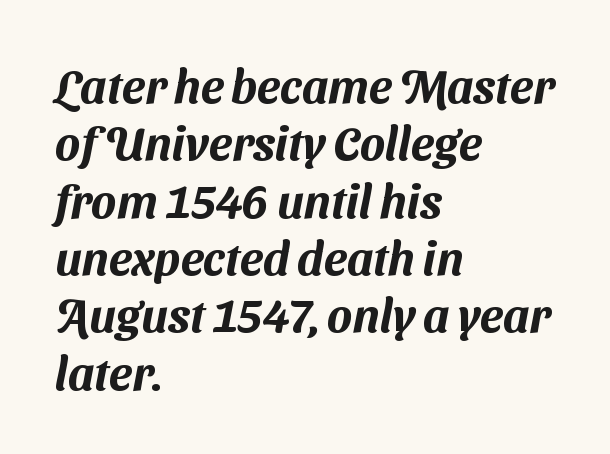
Q: Is the typeface a serif or a sans-serif typeface? A: Sans-serif.
Q: Is the text underlined? A: No.
Q: How is the paragraph aligned? A: Left-aligned.
Q: Is the spacing between letters normal or unusually wide? A: Normal.
Q: Width (condensed, normal, or wide)? A: Normal.
Q: Stroke contrast? A: Medium.
Q: x-height? A: Medium.
Q: Monospaced? A: No.
